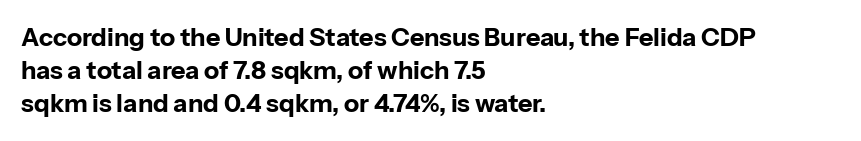
{"italic": "no", "bold": "yes", "underline": "no", "align": "left", "line_spacing": "normal", "line_spacing_ratio": 1.33, "letter_spacing": "normal", "letter_spacing_em": 0.0, "glyph_px": 25}
